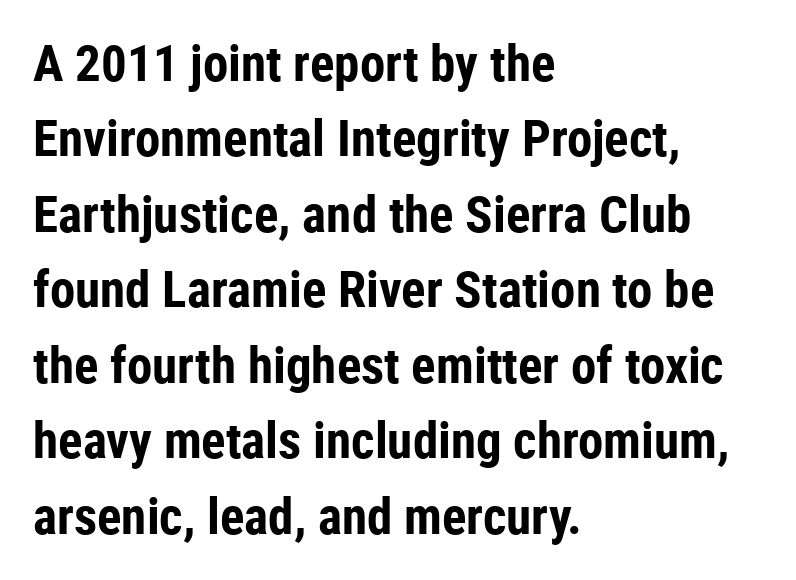
Layout note: lines flush left. The letterforms sit shoulder to shoulder at normal distance. Students, this is bold: see how much ink each stroke carries. The letters stand straight up with perfectly vertical stems. The passage shown is not underscored anywhere. The space between consecutive lines is moderate.
